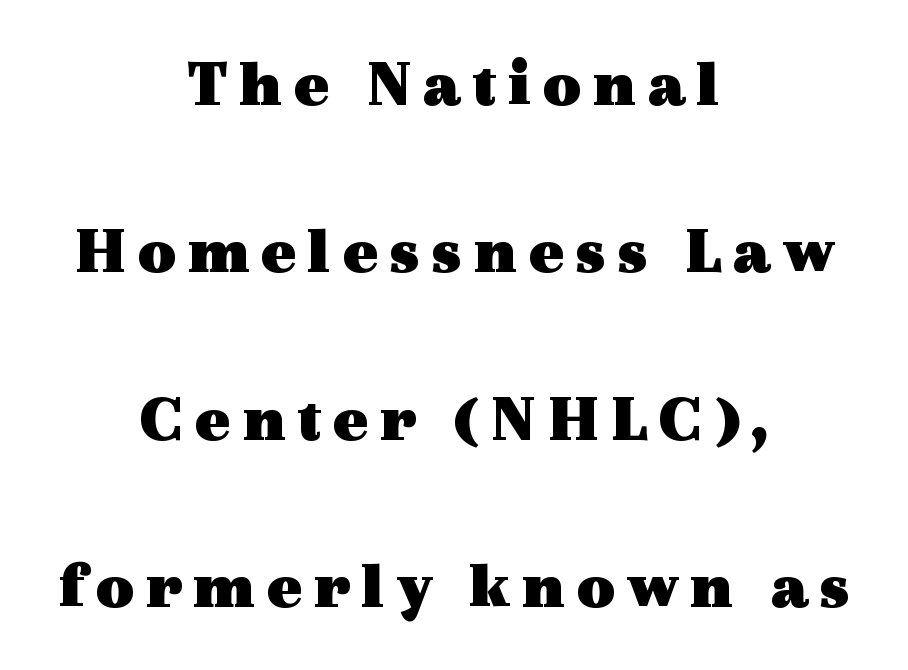
{"serif": "yes", "italic": "no", "bold": "yes", "weight": "heavy", "width": "wide", "x_height": "medium", "monospaced": "no", "underline": "no", "align": "center", "line_spacing": "loose", "line_spacing_ratio": 2.5, "glyph_px": 67}
